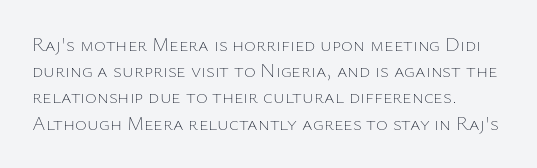
Q: Is the text bold? A: No.
Q: Is the text italic (slanted)? A: No, it is upright.
Q: Is the text underlined? A: No.
Q: How is the paragraph aligned? A: Left-aligned.
Q: Is the spacing between letters normal or unusually wide? A: Normal.
Q: Is the spacing between lines tight, normal or loose? A: Normal.
